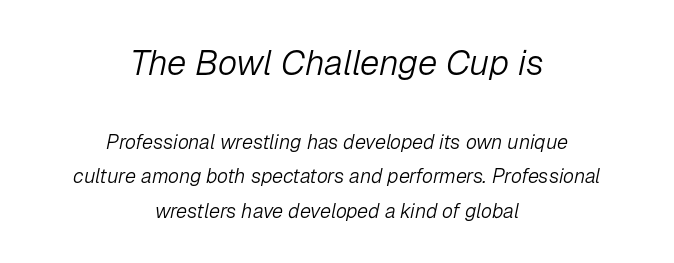
Q: Is the text bold? A: No.
Q: Is the text italic (slanted)? A: Yes, it leans right by about 12 degrees.
Q: Is the text underlined? A: No.
Q: How is the paragraph aligned? A: Centered.
Q: Is the spacing between letters normal or unusually wide? A: Normal.
Q: Which block of text is set in a larger size, the first (top) or the second (bottom)? A: The first (top) one.
Q: Width (condensed, normal, or wide)? A: Normal.
Q: Stroke contrast? A: Low.
Q: x-height? A: Medium.
Q: Monospaced? A: No.
